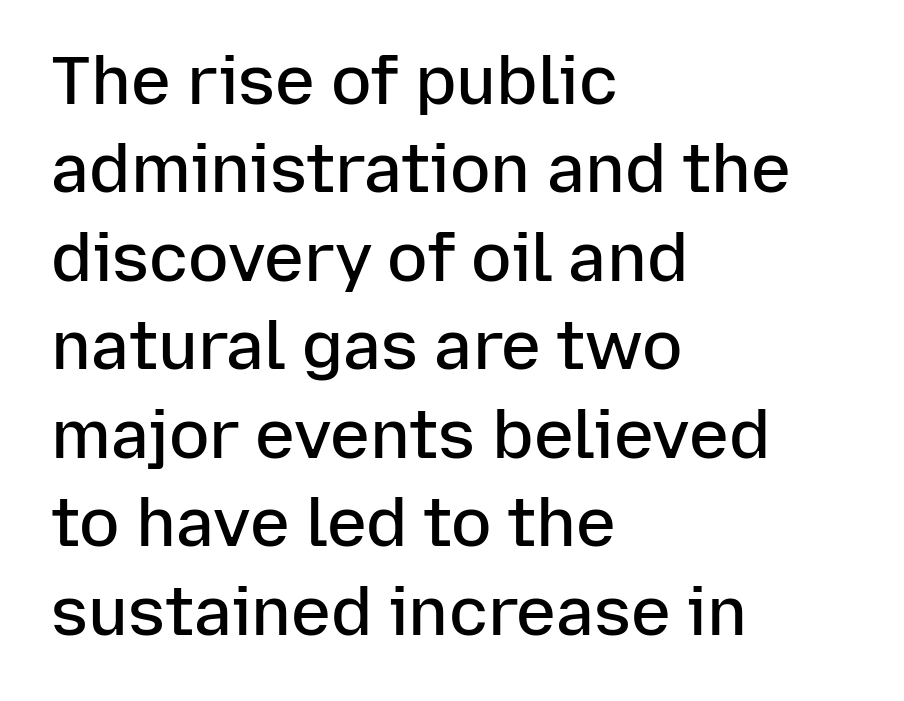
{"serif": "no", "italic": "no", "bold": "semi", "weight": "semibold", "width": "normal", "stroke_contrast": "low", "x_height": "medium", "monospaced": "no", "underline": "no", "align": "left", "line_spacing": "normal", "line_spacing_ratio": 1.32, "letter_spacing": "normal", "letter_spacing_em": 0.0, "glyph_px": 67}
